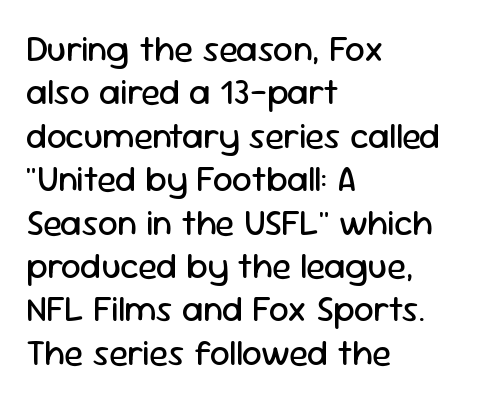
Q: Is the text bold? A: No.
Q: Is the text italic (slanted)? A: No, it is upright.
Q: Is the typeface a serif or a sans-serif typeface? A: Sans-serif.
Q: Is the text underlined? A: No.
Q: How is the paragraph aligned? A: Left-aligned.
Q: Is the spacing between letters normal or unusually wide? A: Normal.
Q: Width (condensed, normal, or wide)? A: Normal.
Q: Stroke contrast? A: Low.
Q: x-height? A: Medium.
Q: Monospaced? A: No.
